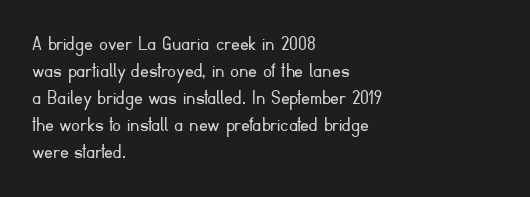
The image shows 22 px text type, upright; set left-aligned, line spacing 1.23x, normal letter spacing, not underlined.
